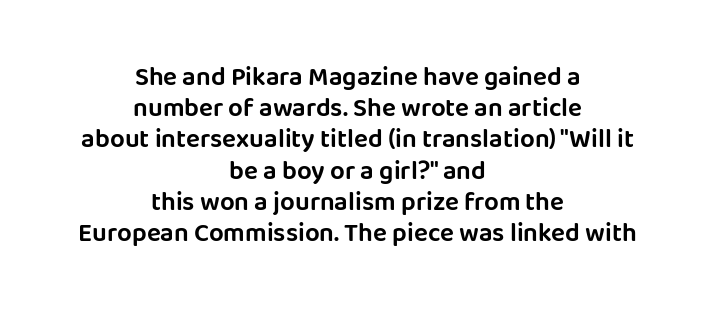
Is the letter spacing exaggerated? No — it looks like the ordinary default. This sample uses an upright cut, with every glyph sitting square on the baseline. The lines in this sample share a center point and differ in where they start and stop. Words float on clear page, feet unadorned.
